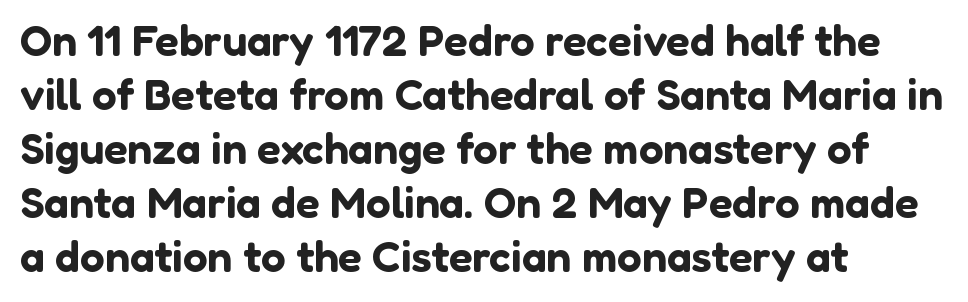
The image shows 44 px sans-serif type, upright; set left-aligned, line spacing 1.23x, normal letter spacing, not underlined; low stroke contrast and a medium x-height.
